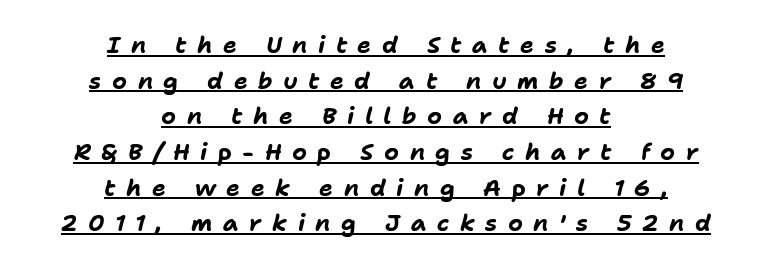
The image shows 23 px bold type, italic (leaning right); set centered, normal line spacing (1.55x), unusually wide letter spacing (+0.46 em), underlined.
